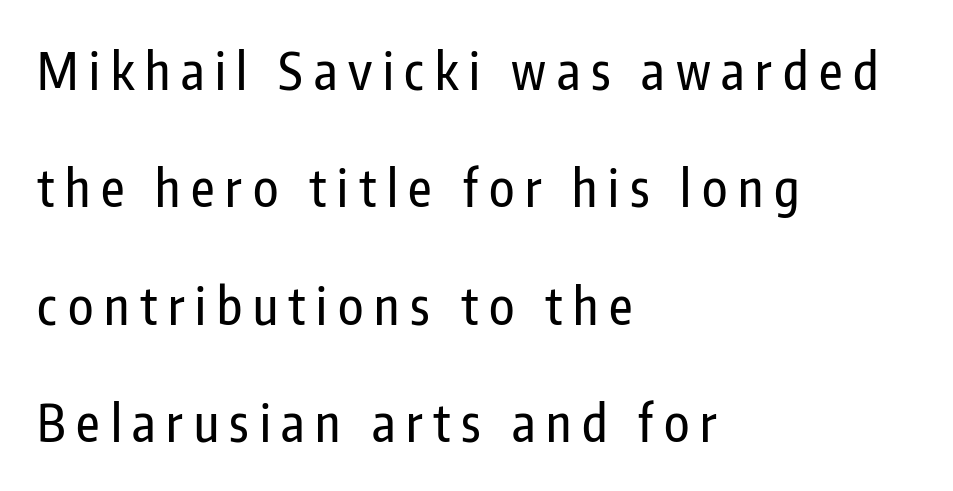
Q: Is the text italic (slanted)? A: No, it is upright.
Q: Is the typeface a serif or a sans-serif typeface? A: Sans-serif.
Q: Is the text underlined? A: No.
Q: How is the paragraph aligned? A: Left-aligned.
Q: Is the spacing between letters normal or unusually wide? A: Unusually wide.
Q: Is the spacing between lines tight, normal or loose? A: Loose.
Q: Width (condensed, normal, or wide)? A: Condensed.
Q: Stroke contrast? A: Low.
Q: x-height? A: Medium.
Q: Monospaced? A: No.
